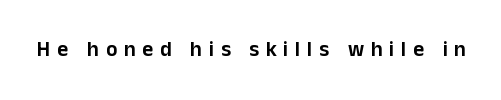
Q: Is the text italic (slanted)? A: No, it is upright.
Q: Is the text underlined? A: No.
Q: Is the spacing between letters normal or unusually wide? A: Unusually wide.
